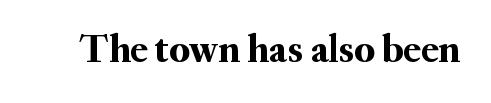
Is this a fixed-width face? No — the glyphs have proportional, varying widths. Honestly, the letter spacing is just normal — you wouldn't notice it. These lines were composed using upright roman letters. The passage shown is typeset with a serif family. Descender tails drop into unmarked territory.
